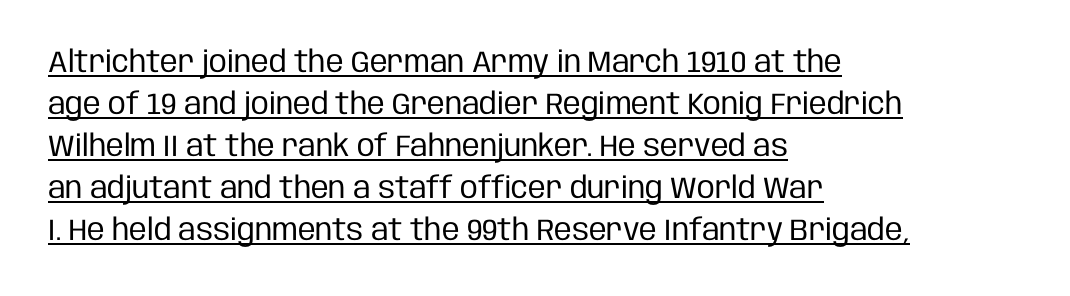
Q: Is the text bold? A: No.
Q: Is the text italic (slanted)? A: No, it is upright.
Q: Is the typeface a serif or a sans-serif typeface? A: Sans-serif.
Q: Is the text underlined? A: Yes.
Q: How is the paragraph aligned? A: Left-aligned.
Q: Is the spacing between letters normal or unusually wide? A: Normal.
Q: Is the spacing between lines tight, normal or loose? A: Normal.
Q: Width (condensed, normal, or wide)? A: Condensed.
Q: Stroke contrast? A: Low.
Q: x-height? A: Large.
Q: Monospaced? A: No.
